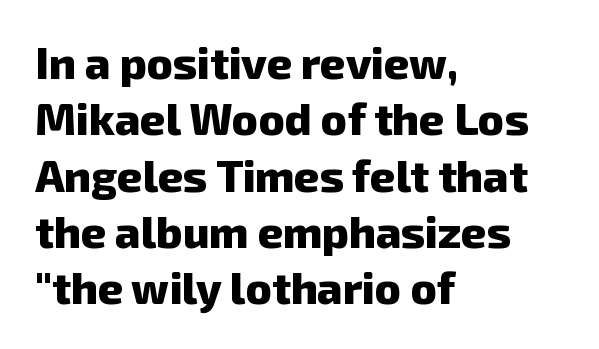
Q: Is the text bold? A: Yes.
Q: Is the typeface a serif or a sans-serif typeface? A: Sans-serif.
Q: Is the text underlined? A: No.
Q: How is the paragraph aligned? A: Left-aligned.
Q: Is the spacing between letters normal or unusually wide? A: Normal.
Q: Is the spacing between lines tight, normal or loose? A: Normal.
Q: Width (condensed, normal, or wide)? A: Normal.
Q: Stroke contrast? A: Low.
Q: x-height? A: Medium.
Q: Monospaced? A: No.
